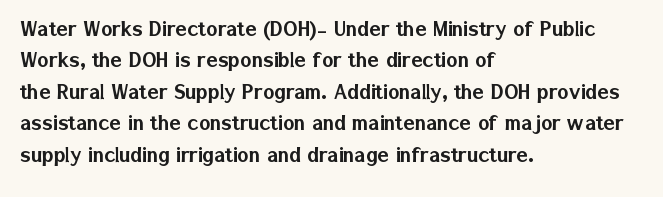
Here the glyphs are tracked normally, forming tight word shapes. Type without underlining. A roman cut, with each character standing at attention. A classic flush-left, rag-right setting is used for this passage.
